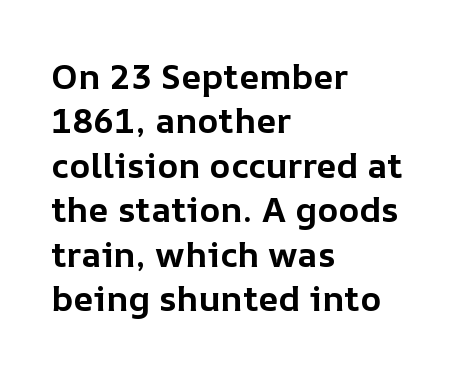
Between one letter and the next there's only the usual sliver of space. Rendered with straight, roman letterforms. Looks like regular typesetting: each glyph gets only the width it needs. A normal amount of white space separates one row of letters from the next. Clear beneath every line of the passage.
